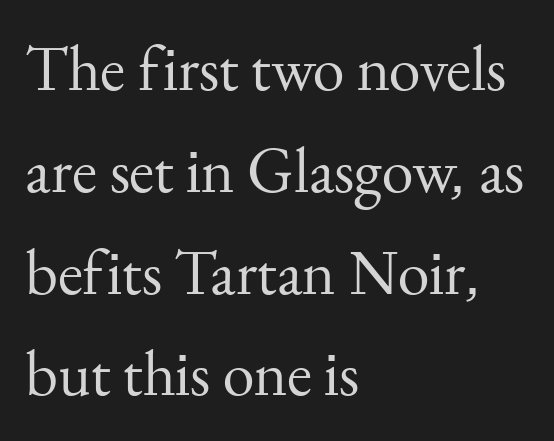
The paragraph has a hard left edge and a soft right edge. The face used here is rendered with its standard letterfit. A normal amount of white space separates one row of letters from the next. Think of a printed novel: that variable character pitch is what you see here. No italicization has been applied; the sample stays upright. This rendering features lettering with no underline.
